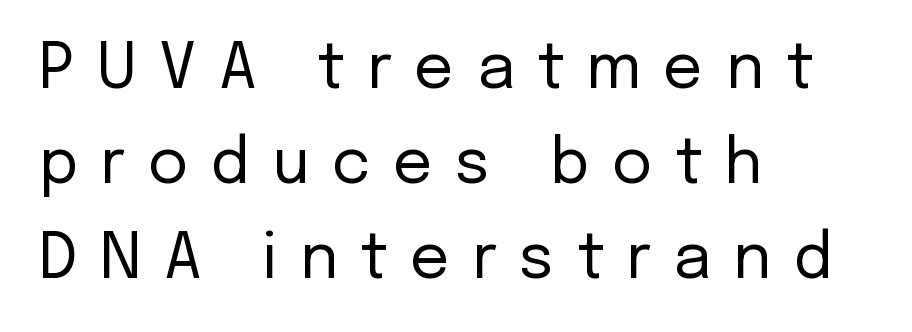
{"serif": "no", "italic": "no", "bold": "no", "weight": "regular", "width": "normal", "stroke_contrast": "low", "x_height": "medium", "monospaced": "no", "underline": "no", "align": "left", "line_spacing": "normal", "line_spacing_ratio": 1.53, "letter_spacing": "wide", "letter_spacing_em": 0.36, "glyph_px": 62}
